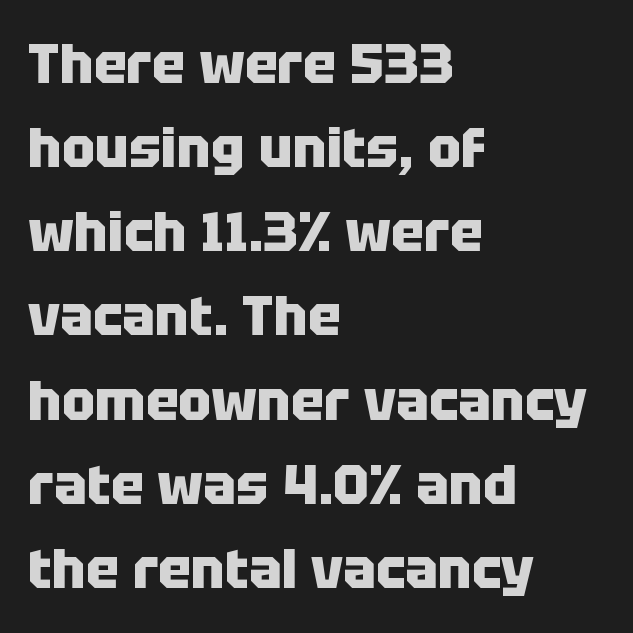
Interline gaps are of average width in this sample. Tracking value appears to be zero — textbook default spacing. The type family on display is of the sans-serif kind. The area under the type is left untouched.
